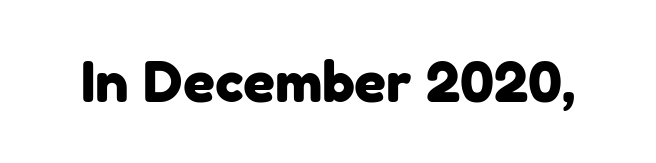
The image shows 56 px sans-serif type; set normal letter spacing, not underlined; low stroke contrast and a medium x-height.
